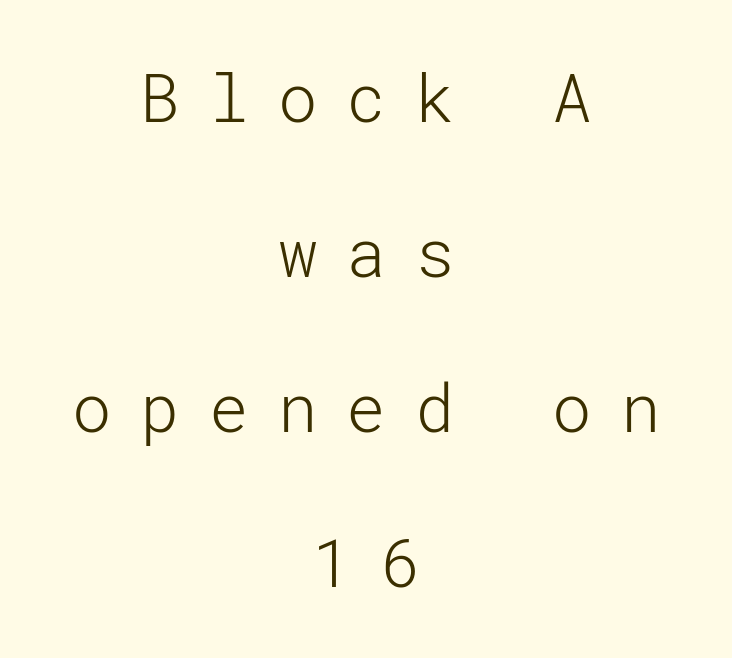
No extra ink here — the face is not bold. The letters stand straight up with perfectly vertical stems. Observe the absence of serifs on each vertical stroke in this sample. Vertically, the passage feels expansive, rows floating well apart. Honestly, there is no underline to notice here at all.
